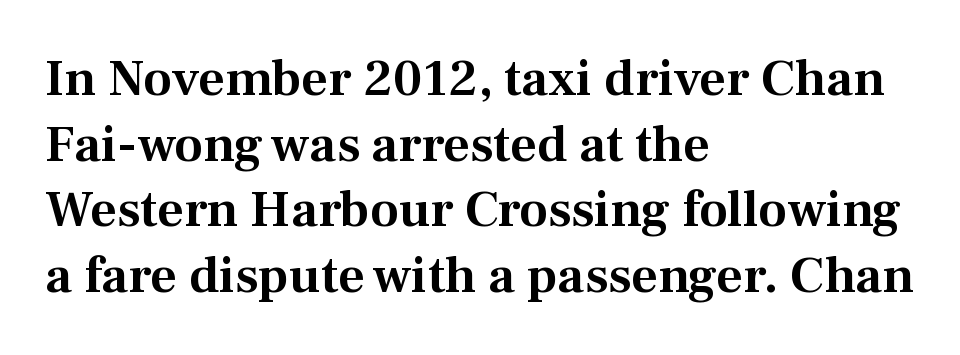
Only glyphs here, with clear space below each row. Glyph-to-glyph distance matches everyday printed text. Check where the strokes stop: tiny serifs finish them off. The axis of the letterforms is exactly vertical. Leftover space on each line is placed entirely after the last word. Varying glyph widths throughout — classic text-font behaviour.
